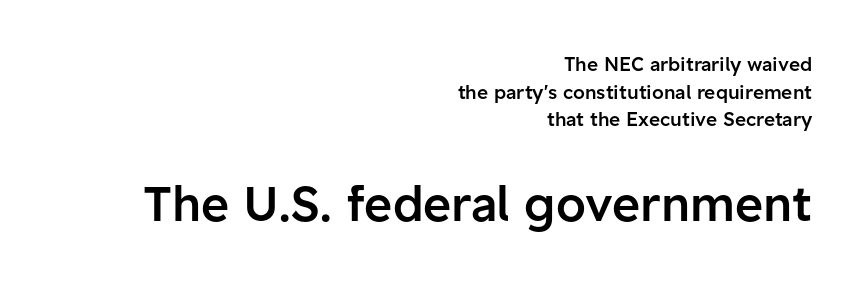
{"serif": "no", "italic": "no", "bold": "semi", "weight": "semibold", "width": "normal", "stroke_contrast": "low", "x_height": "medium", "monospaced": "no", "underline": "no", "align": "right", "line_spacing": "normal", "line_spacing_ratio": 1.45, "letter_spacing": "normal", "letter_spacing_em": 0.0, "larger_block": "second", "size_ratio": 2.53, "glyph_px": 48}
